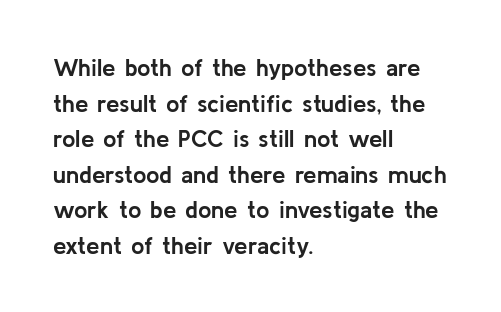
Q: Is the text bold? A: Yes.
Q: Is the text italic (slanted)? A: No, it is upright.
Q: Is the text underlined? A: No.
Q: How is the paragraph aligned? A: Left-aligned.
Q: Is the spacing between letters normal or unusually wide? A: Normal.
Q: Is the spacing between lines tight, normal or loose? A: Normal.
